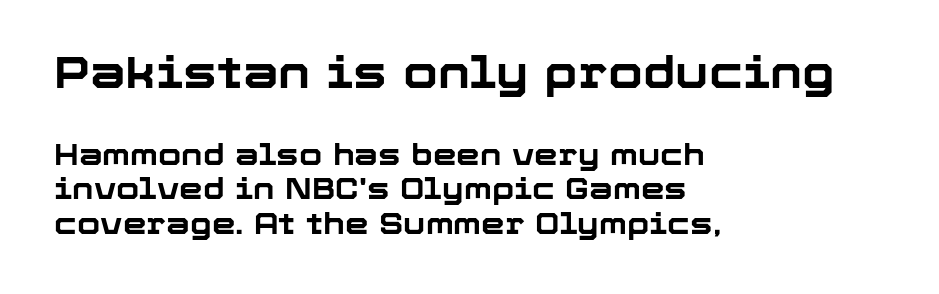
Q: Is the text bold? A: Yes.
Q: Is the text italic (slanted)? A: No, it is upright.
Q: Is the typeface a serif or a sans-serif typeface? A: Sans-serif.
Q: Is the text underlined? A: No.
Q: How is the paragraph aligned? A: Left-aligned.
Q: Is the spacing between letters normal or unusually wide? A: Normal.
Q: Is the spacing between lines tight, normal or loose? A: Tight.
Q: Which block of text is set in a larger size, the first (top) or the second (bottom)? A: The first (top) one.
Q: Width (condensed, normal, or wide)? A: Normal.
Q: Stroke contrast? A: Low.
Q: x-height? A: Medium.
Q: Monospaced? A: No.
